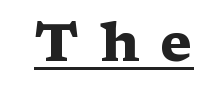
This rendering employs a face with finishing strokes, i.e., a serif. The line texture is sparse and dotted thanks to wide tracking. Nope, not italic — everything's standing straight. Honestly, the underline is the first thing you notice here. Proportional: the letters do not fall into vertical columns. Typographic density is high because the face is bold.
